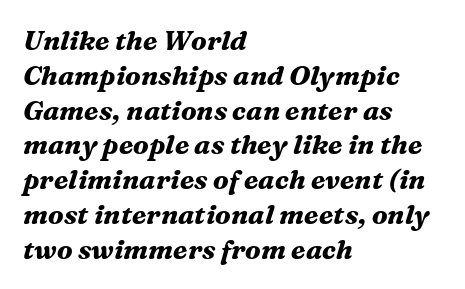
{"italic": "yes", "lean": "right", "slant_degrees": 16, "bold": "yes", "underline": "no", "align": "left", "line_spacing": "normal", "line_spacing_ratio": 1.29, "letter_spacing": "normal", "letter_spacing_em": 0.0, "glyph_px": 27}
